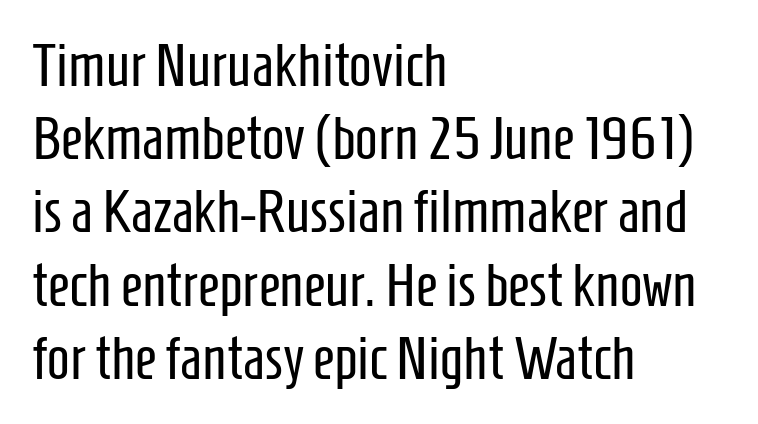
The image shows 60 px regular-weight, condensed sans-serif type, upright; set left-aligned, line spacing 1.22x, normal letter spacing, not underlined; low stroke contrast and a medium x-height.
